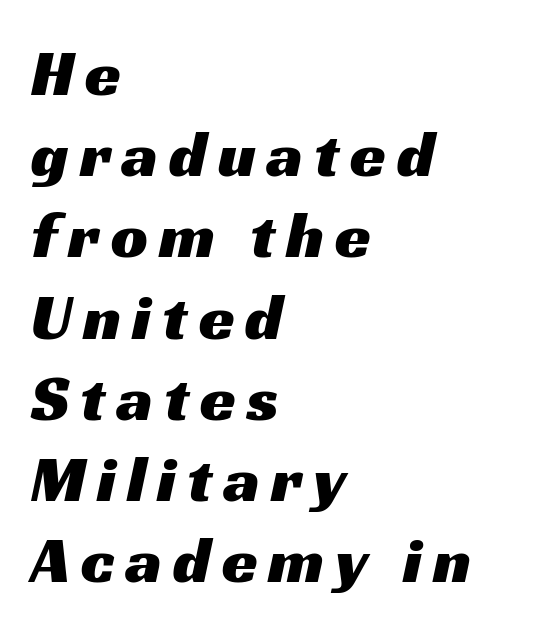
Q: Is the typeface a serif or a sans-serif typeface? A: Sans-serif.
Q: Is the text underlined? A: No.
Q: How is the paragraph aligned? A: Left-aligned.
Q: Is the spacing between lines tight, normal or loose? A: Normal.
Q: Width (condensed, normal, or wide)? A: Wide.
Q: Stroke contrast? A: Medium.
Q: x-height? A: Medium.
Q: Monospaced? A: No.
